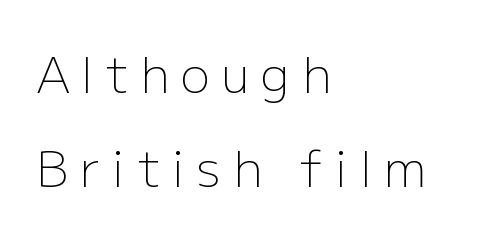
Q: Is the text bold? A: No.
Q: Is the text italic (slanted)? A: No, it is upright.
Q: Is the typeface a serif or a sans-serif typeface? A: Sans-serif.
Q: Is the text underlined? A: No.
Q: How is the paragraph aligned? A: Left-aligned.
Q: Is the spacing between letters normal or unusually wide? A: Unusually wide.
Q: Is the spacing between lines tight, normal or loose? A: Loose.
Q: Width (condensed, normal, or wide)? A: Normal.
Q: Stroke contrast? A: Low.
Q: x-height? A: Medium.
Q: Monospaced? A: No.
